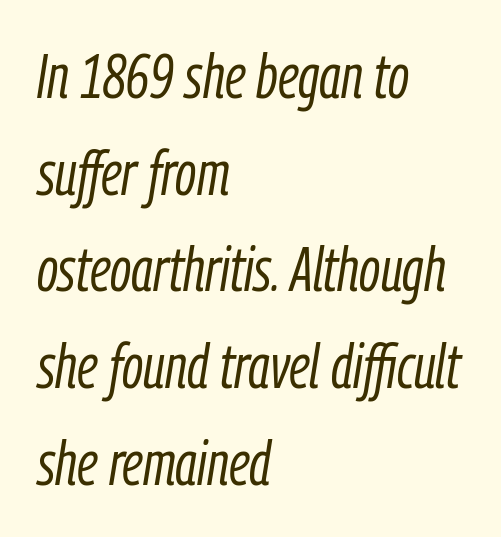
Each letter keeps its own natural width here, so spacing adapts to shape. This is not heavy type; no bold has been used. The foot of each line stays bare and open. In terms of posture, this sample is oblique.
